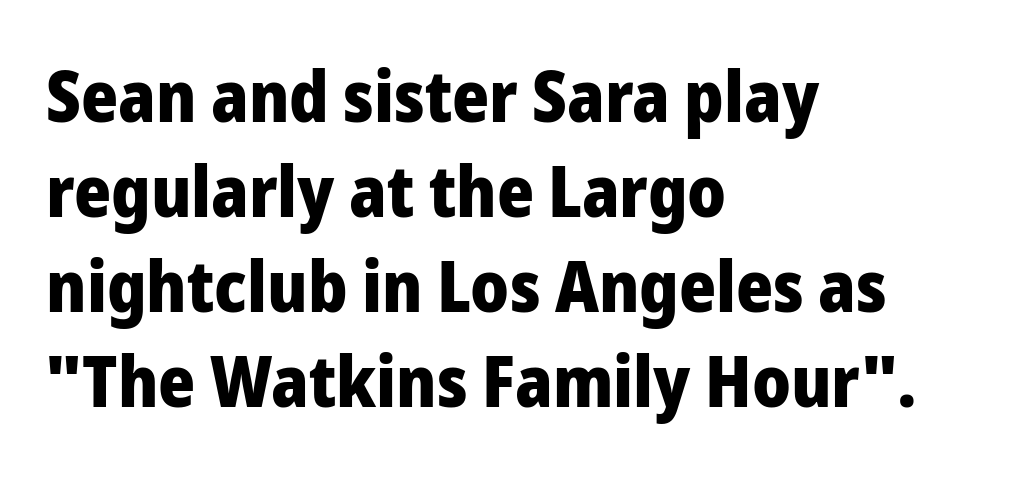
The image shows 71 px heavy sans-serif type, upright; set left-aligned, normal line spacing (1.34x), normal letter spacing, not underlined; low stroke contrast and a medium x-height.
